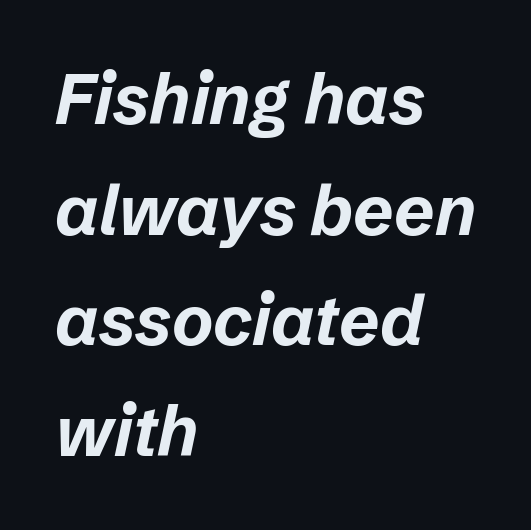
Spacing between characters is what you'd get straight out of the box. One-word summary of the alignment: left. Stroke thickness is high; the sample reads as a true bold. Italic: yes, the glyphs are oblique. A clean baseline with only descenders dipping below it.
